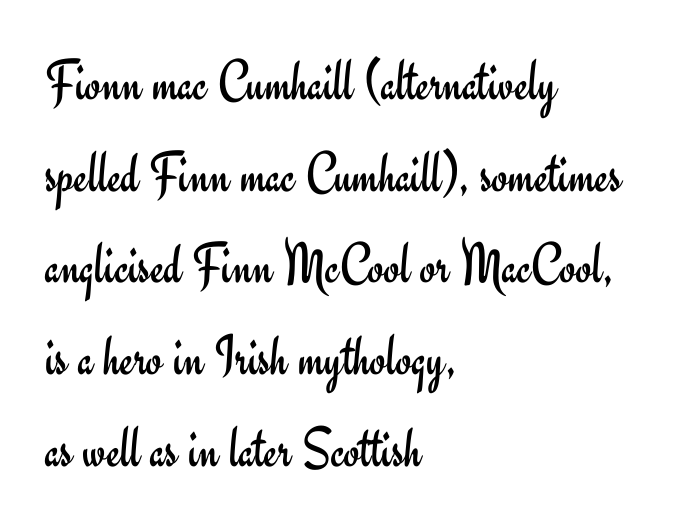
{"serif": "no", "bold": "no", "weight": "regular", "width": "normal", "stroke_contrast": "low", "x_height": "small", "monospaced": "no", "underline": "no", "align": "left", "line_spacing": "normal", "line_spacing_ratio": 1.58, "letter_spacing": "normal", "letter_spacing_em": 0.0, "glyph_px": 58}
